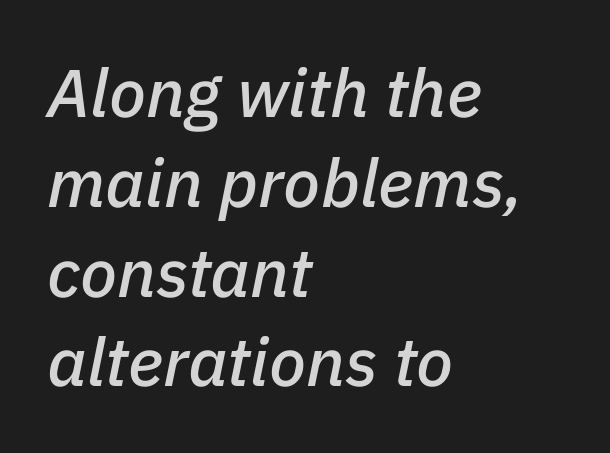
The image shows 68 px text type, italic (leaning right); set left-aligned, normal line spacing (1.32x), normal letter spacing, not underlined; low stroke contrast and a medium x-height.
